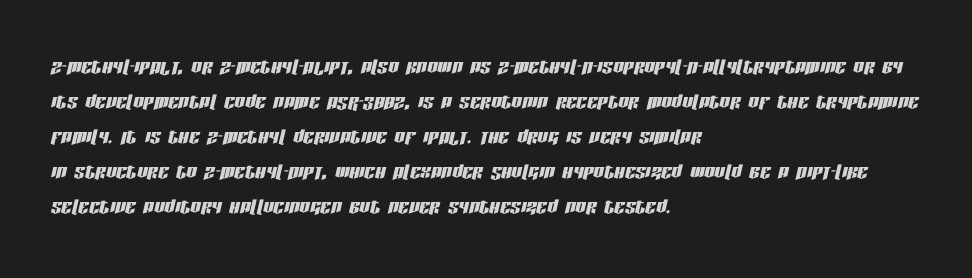
Q: Is the text italic (slanted)? A: Yes, it leans right by about 13 degrees.
Q: Is the text underlined? A: No.
Q: How is the paragraph aligned? A: Left-aligned.
Q: Is the spacing between letters normal or unusually wide? A: Normal.
Q: Is the spacing between lines tight, normal or loose? A: Normal.
